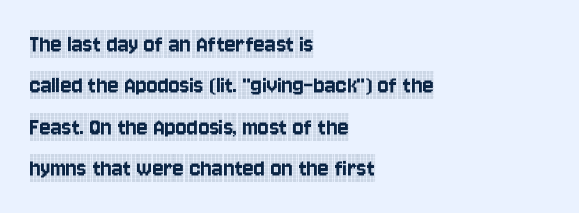
Q: Is the text italic (slanted)? A: No, it is upright.
Q: Is the text underlined? A: No.
Q: How is the paragraph aligned? A: Left-aligned.
Q: Is the spacing between letters normal or unusually wide? A: Normal.
Q: Is the spacing between lines tight, normal or loose? A: Normal.
